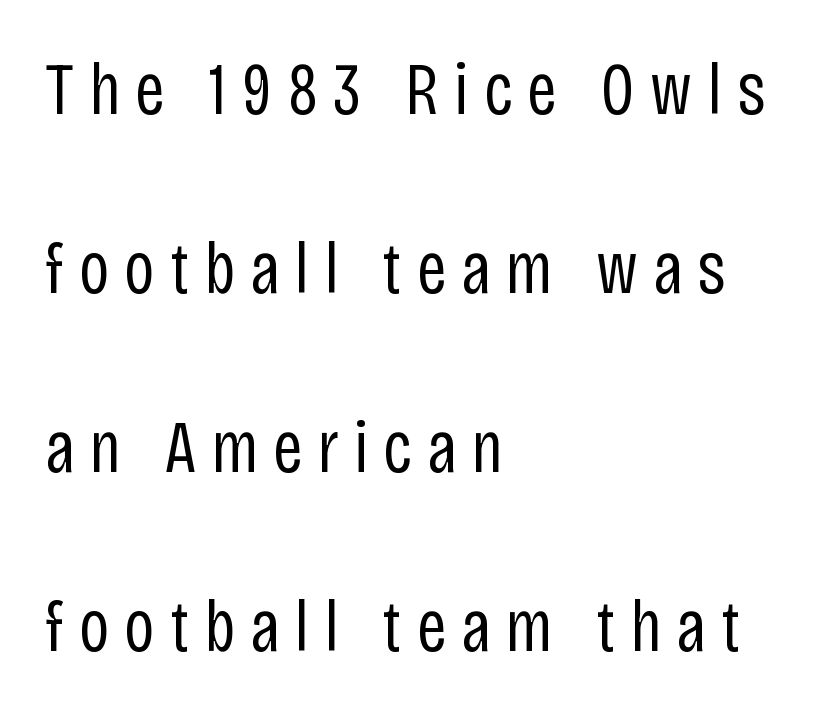
Compared with a typical body face, this is equally light or lighter still. The characters display no serif detailing; their extremities are plain. The paragraph shown leans on its left margin. This rendering features lettering with no underline. Is there much room between lines? Yes — plenty of vertical air separates them. Spacing verdict: proportional, widths tailored to each character.
